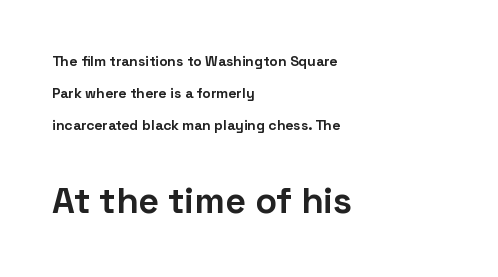
The image shows 36 px bold sans-serif type, upright; set left-aligned, loose line spacing (2.3x), normal letter spacing, not underlined; the second (bottom) block is 2.57x larger; low stroke contrast and a medium x-height.
